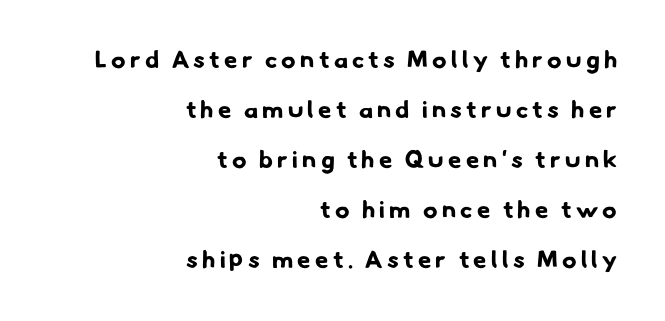
Q: Is the text bold? A: Yes.
Q: Is the text underlined? A: No.
Q: How is the paragraph aligned? A: Right-aligned.
Q: Is the spacing between lines tight, normal or loose? A: Loose.
